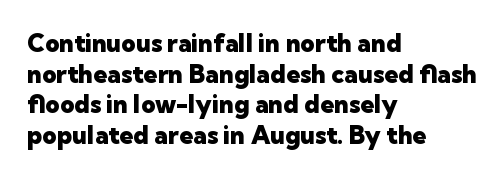
The image shows 25 px bold type, upright; set left-aligned, line spacing 1.23x, normal letter spacing, not underlined.
